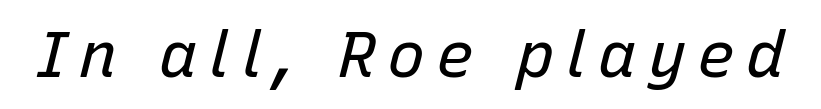
The image shows 64 px regular-weight type, italic (leaning right); set not underlined; low stroke contrast and a medium x-height.
